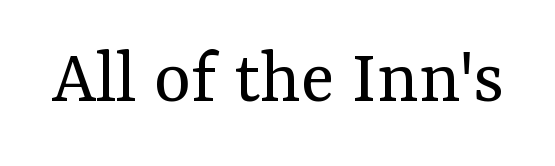
{"serif": "yes", "italic": "no", "bold": "no", "weight": "regular", "width": "normal", "stroke_contrast": "medium", "x_height": "medium", "monospaced": "no", "underline": "no", "letter_spacing": "normal", "letter_spacing_em": 0.0, "glyph_px": 79}
